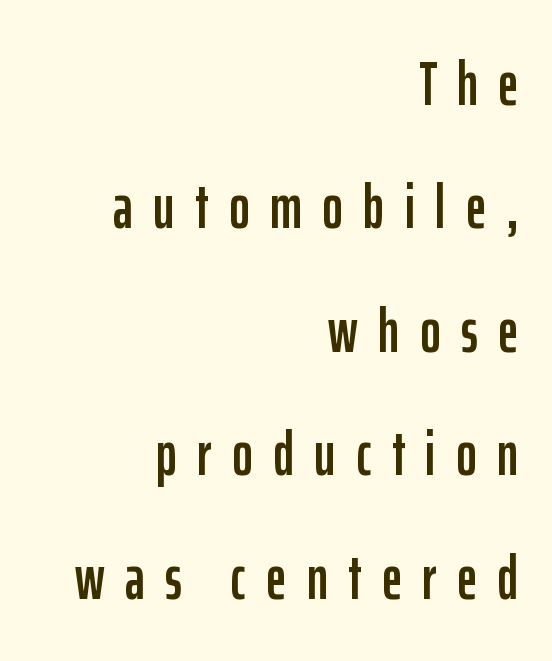
{"serif": "no", "italic": "no", "width": "condensed", "stroke_contrast": "low", "x_height": "medium", "monospaced": "no", "underline": "no", "align": "right", "line_spacing": "loose", "line_spacing_ratio": 1.99, "letter_spacing": "wide", "letter_spacing_em": 0.33, "glyph_px": 62}
